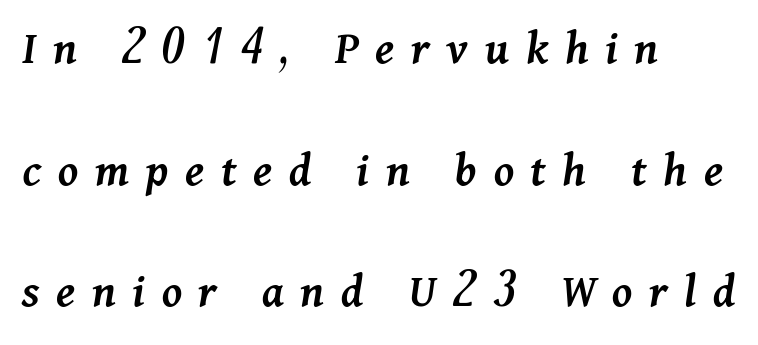
{"italic": "yes", "lean": "right", "slant_degrees": 11, "bold": "semi", "weight": "semibold", "width": "normal", "stroke_contrast": "medium", "x_height": "medium", "monospaced": "no", "underline": "no", "align": "left", "line_spacing": "loose", "line_spacing_ratio": 2.48, "letter_spacing": "wide", "letter_spacing_em": 0.34, "glyph_px": 49}
